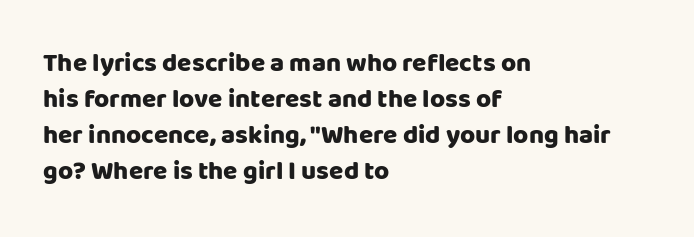
{"italic": "no", "bold": "yes", "underline": "no", "align": "left", "line_spacing": "normal", "line_spacing_ratio": 1.39, "letter_spacing": "normal", "letter_spacing_em": 0.0, "glyph_px": 26}
